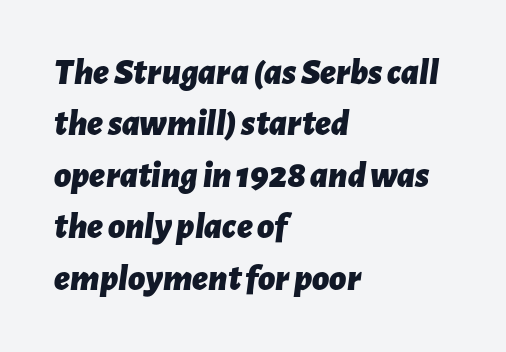
The letters advance in unequal steps, a hallmark of proportional type. Where is the straight margin? On the left. Each new line begins a customary step beneath the previous one. What stands out about the letter spacing? Nothing — it is the standard amount. The characters look thick and weighty, a clear bold.
